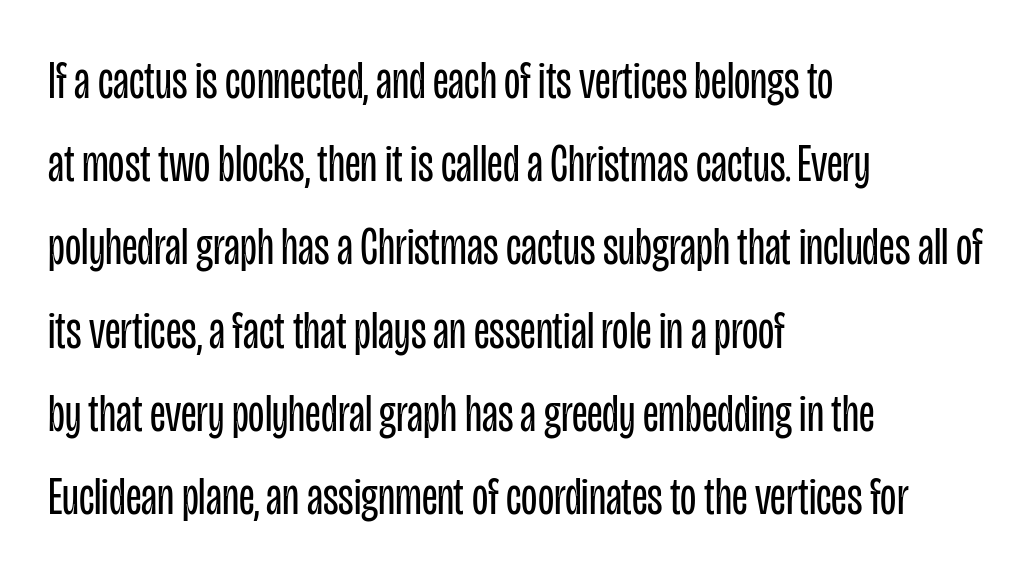
The image shows 53 px regular-weight, condensed sans-serif type, upright; set left-aligned, normal line spacing (1.57x), normal letter spacing, not underlined; low stroke contrast and a large x-height.
